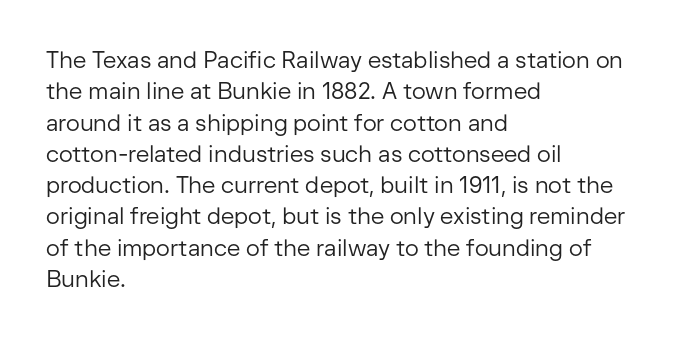
One glance says typical: line gaps are just what's usual. What stands out about the letter spacing? Nothing — it is the standard amount. This reads as an unemphasized weight, regular at the heaviest. The text block is weighted toward the left margin, trailing off unevenly rightward. Descender tails drop into unmarked territory. The specimen reads as upright at a glance.
